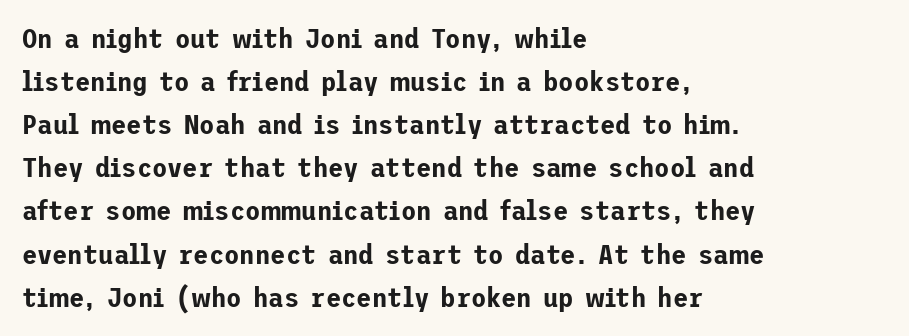
Q: Is the text italic (slanted)? A: No, it is upright.
Q: Is the typeface a serif or a sans-serif typeface? A: Sans-serif.
Q: Is the text underlined? A: No.
Q: How is the paragraph aligned? A: Left-aligned.
Q: Is the spacing between letters normal or unusually wide? A: Normal.
Q: Is the spacing between lines tight, normal or loose? A: Normal.
Q: Width (condensed, normal, or wide)? A: Normal.
Q: Stroke contrast? A: Low.
Q: x-height? A: Medium.
